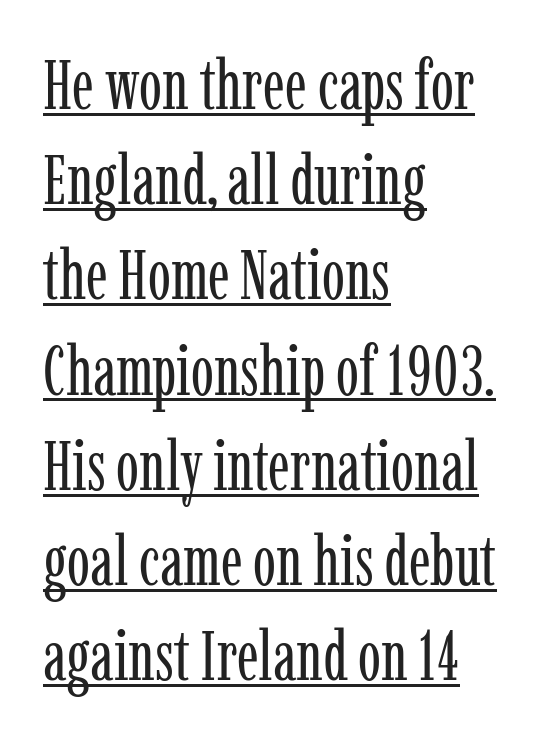
Q: Is the text bold? A: No.
Q: Is the text italic (slanted)? A: No, it is upright.
Q: Is the typeface a serif or a sans-serif typeface? A: Serif.
Q: Is the text underlined? A: Yes.
Q: How is the paragraph aligned? A: Left-aligned.
Q: Is the spacing between letters normal or unusually wide? A: Normal.
Q: Is the spacing between lines tight, normal or loose? A: Normal.
Q: Width (condensed, normal, or wide)? A: Condensed.
Q: Stroke contrast? A: Low.
Q: x-height? A: Medium.
Q: Monospaced? A: No.
